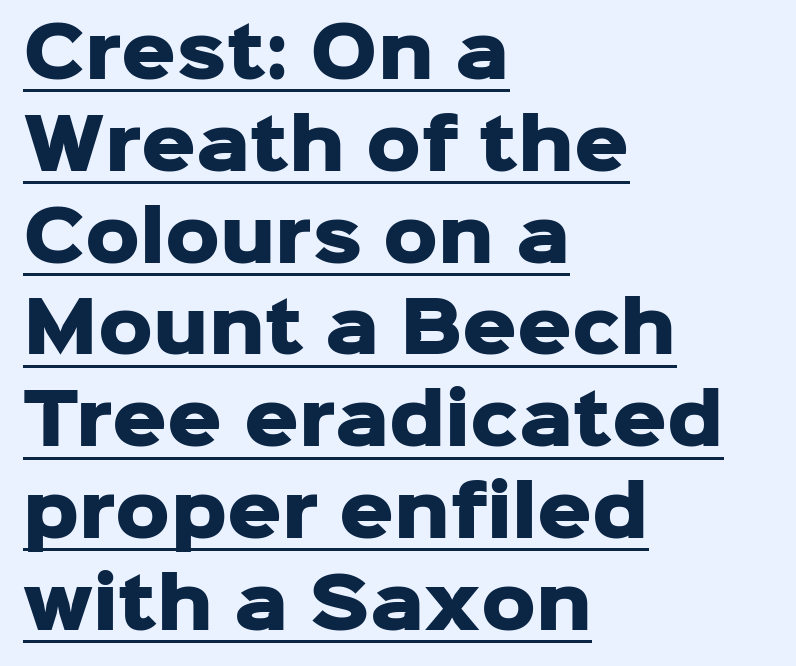
Q: Is the text bold? A: Yes.
Q: Is the text italic (slanted)? A: No, it is upright.
Q: Is the typeface a serif or a sans-serif typeface? A: Sans-serif.
Q: Is the text underlined? A: Yes.
Q: How is the paragraph aligned? A: Left-aligned.
Q: Is the spacing between letters normal or unusually wide? A: Normal.
Q: Is the spacing between lines tight, normal or loose? A: Normal.
Q: Width (condensed, normal, or wide)? A: Normal.
Q: Stroke contrast? A: Low.
Q: x-height? A: Medium.
Q: Monospaced? A: No.
